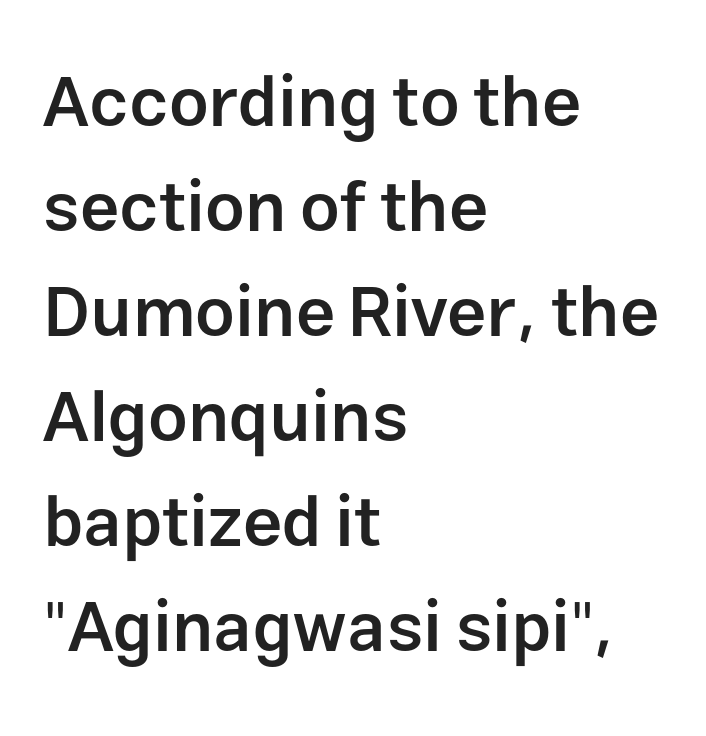
The image shows 70 px semibold sans-serif type, upright; set left-aligned, normal line spacing (1.5x), normal letter spacing, not underlined; low stroke contrast and a medium x-height.
